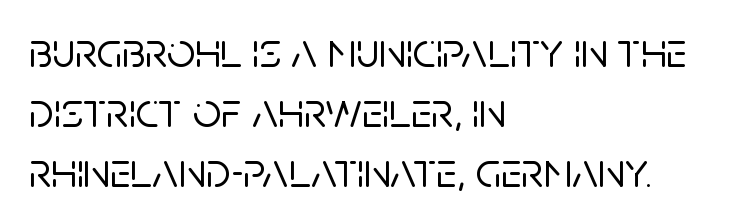
Type without underlining. Inter-character spacing is left at the font's built-in metrics. Italic? Not at all — the glyphs are vertical. The typesetter chose a ragged-right arrangement here. I'd call this a sans setting — the letters go barefoot. A typesetter would call this proportional, since set widths differ per character.
